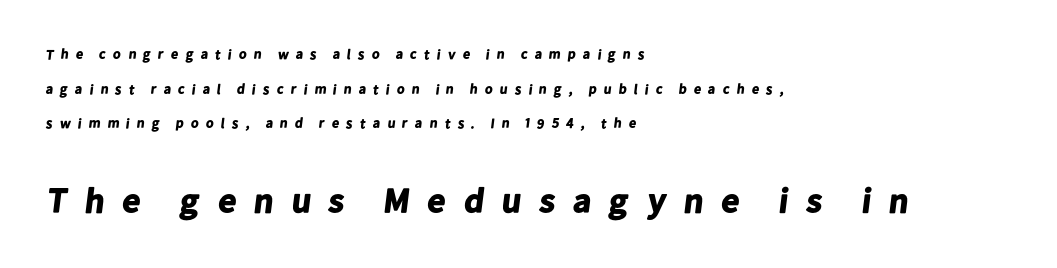
The image shows 35 px bold sans-serif type; set left-aligned, loose line spacing (2.48x), unusually wide letter spacing (+0.45 em), not underlined; the second (bottom) block is 2.5x larger; low stroke contrast and a medium x-height.
